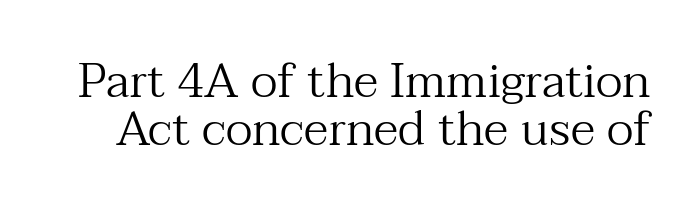
{"serif": "yes", "italic": "no", "bold": "no", "weight": "regular", "width": "normal", "stroke_contrast": "medium", "x_height": "medium", "monospaced": "no", "underline": "no", "line_spacing": "tight", "line_spacing_ratio": 0.99, "letter_spacing": "normal", "letter_spacing_em": 0.0, "glyph_px": 48}
